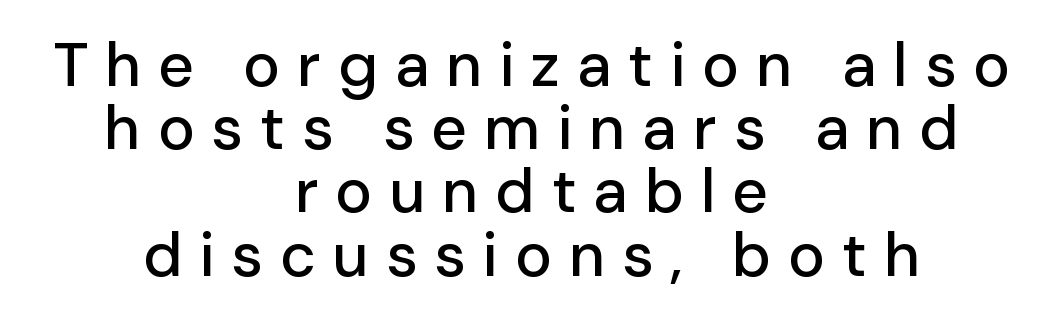
Words appear elongated and porous because spacing is wide. One glance says dense: line gaps are narrower than usual. This is sans-serif lettering, the kind often seen on screens and signage. Unmarked baselines from the first word to the last. Where is the straight margin? There isn't one; the lines are centered.
